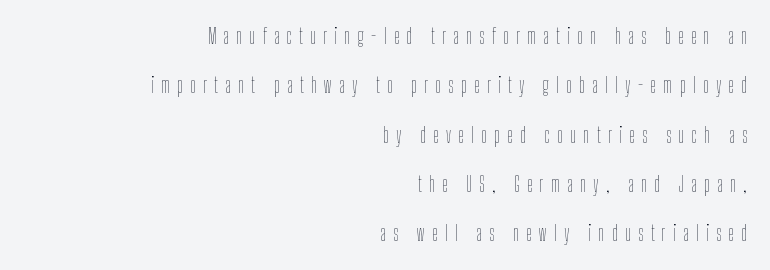
You could fit nearly another row in the gap between these rows. Posture: vertical. Is the type heavy? It reads as light-to-regular instead. You could only call the tracking loose — the letters float apart.
